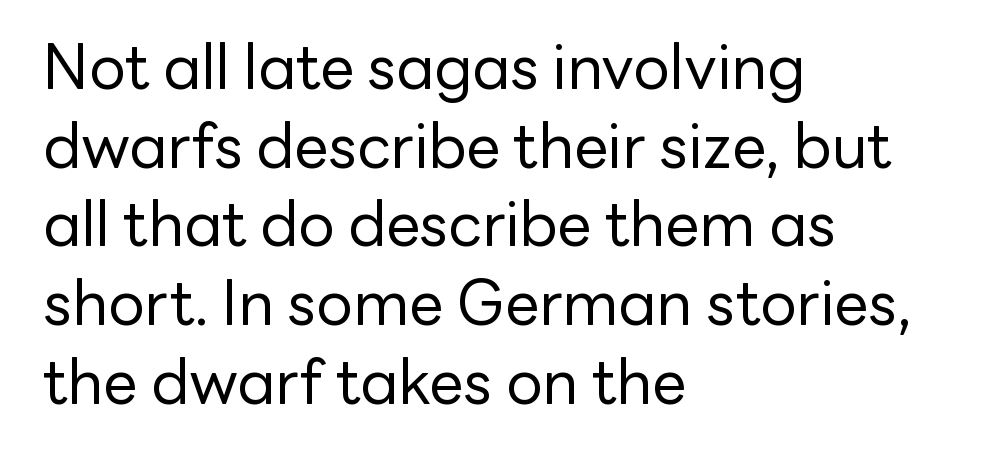
Q: Is the text bold? A: No.
Q: Is the text italic (slanted)? A: No, it is upright.
Q: Is the typeface a serif or a sans-serif typeface? A: Sans-serif.
Q: Is the text underlined? A: No.
Q: How is the paragraph aligned? A: Left-aligned.
Q: Is the spacing between letters normal or unusually wide? A: Normal.
Q: Is the spacing between lines tight, normal or loose? A: Normal.
Q: Width (condensed, normal, or wide)? A: Normal.
Q: Stroke contrast? A: Low.
Q: x-height? A: Medium.
Q: Monospaced? A: No.
